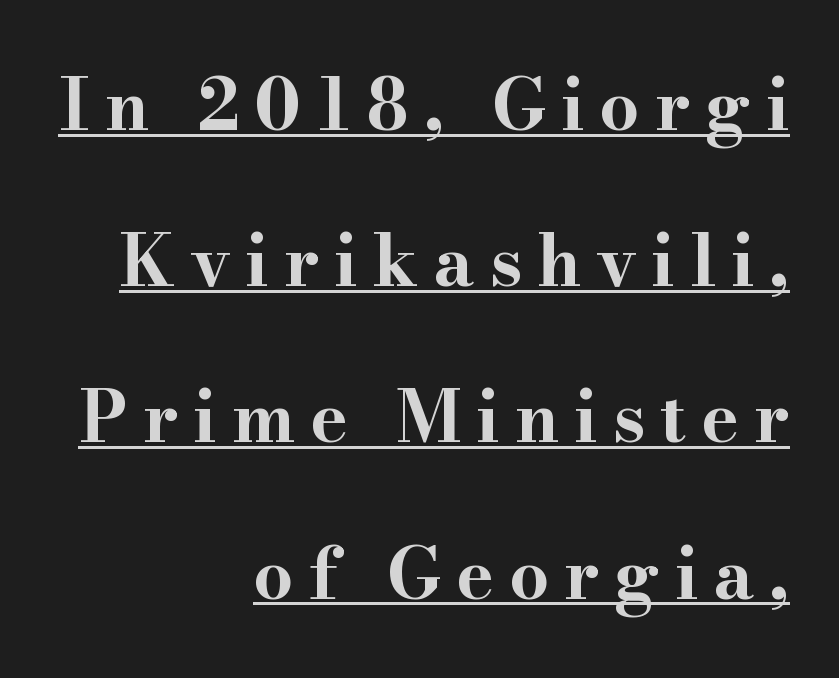
{"serif": "yes", "italic": "no", "bold": "yes", "weight": "bold", "width": "wide", "stroke_contrast": "high", "x_height": "small", "monospaced": "no", "underline": "yes", "align": "right", "line_spacing": "loose", "line_spacing_ratio": 2.2, "letter_spacing": "wide", "letter_spacing_em": 0.21, "glyph_px": 71}
